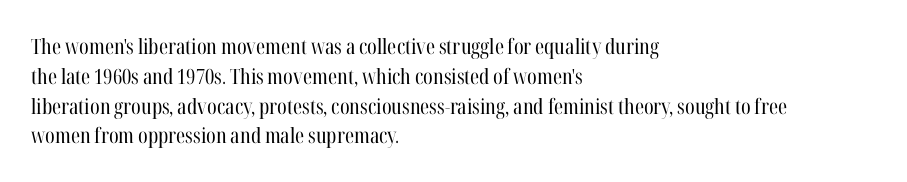
Q: Is the text bold? A: No.
Q: Is the text italic (slanted)? A: No, it is upright.
Q: Is the text underlined? A: No.
Q: How is the paragraph aligned? A: Left-aligned.
Q: Is the spacing between letters normal or unusually wide? A: Normal.
Q: Is the spacing between lines tight, normal or loose? A: Normal.
